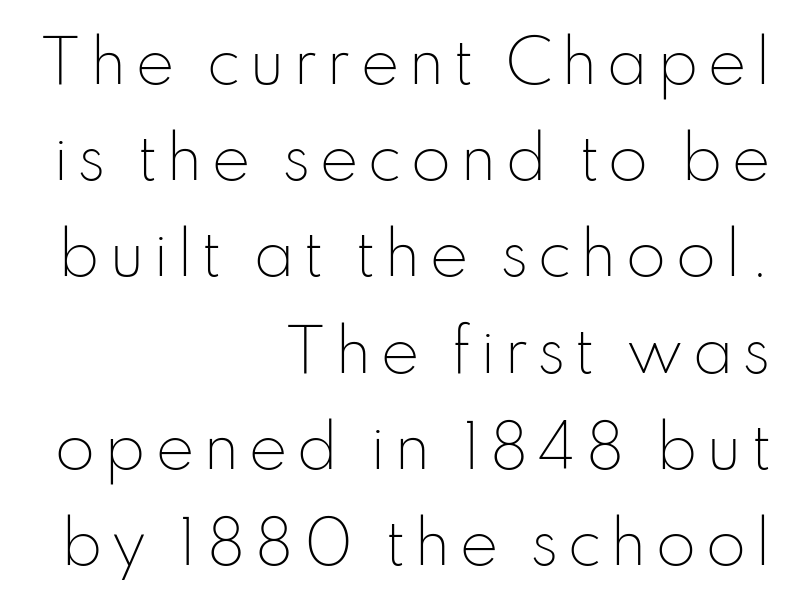
The image shows 59 px light sans-serif type, upright; set right-aligned, normal line spacing (1.63x), not underlined; low stroke contrast and a small x-height.
